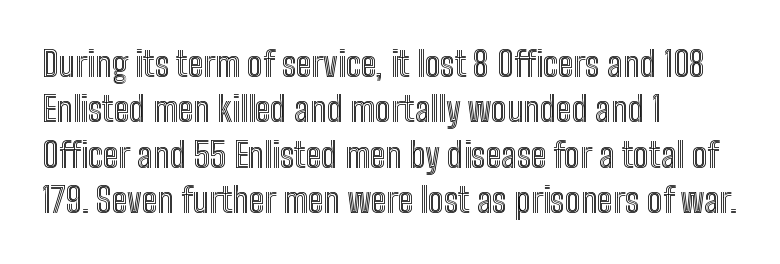
{"italic": "no", "width": "condensed", "x_height": "medium", "monospaced": "no", "underline": "no", "align": "left", "line_spacing": "normal", "line_spacing_ratio": 1.3, "letter_spacing": "normal", "letter_spacing_em": 0.0, "glyph_px": 35}
